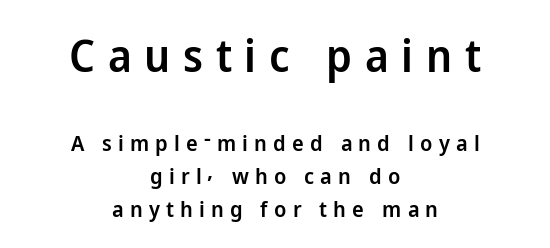
{"serif": "no", "italic": "no", "bold": "semi", "weight": "semibold", "width": "normal", "stroke_contrast": "low", "x_height": "medium", "monospaced": "no", "underline": "no", "align": "center", "line_spacing": "normal", "line_spacing_ratio": 1.51, "letter_spacing": "wide", "letter_spacing_em": 0.28, "larger_block": "first", "size_ratio": 2.05, "glyph_px": 45}
